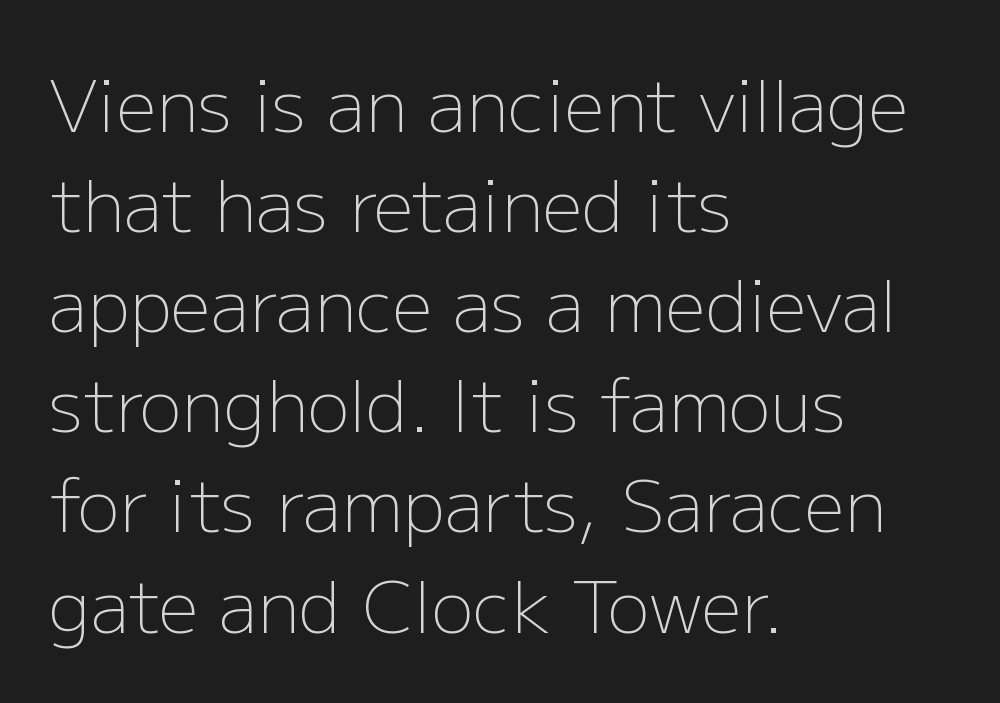
The gaps between neighbouring characters are ordinary and unremarkable. The setting favours the left margin, as ordinary paragraphs usually do. Vertically, the passage feels balanced, rows spaced as you'd expect. Character widths vary here, with narrow letters taking less room than wide ones.
